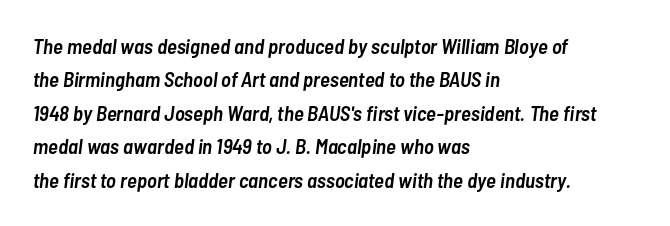
{"italic": "yes", "lean": "right", "slant_degrees": 7, "bold": "semi", "underline": "no", "align": "left", "line_spacing": "normal", "line_spacing_ratio": 1.59, "letter_spacing": "normal", "letter_spacing_em": 0.0, "glyph_px": 21}
